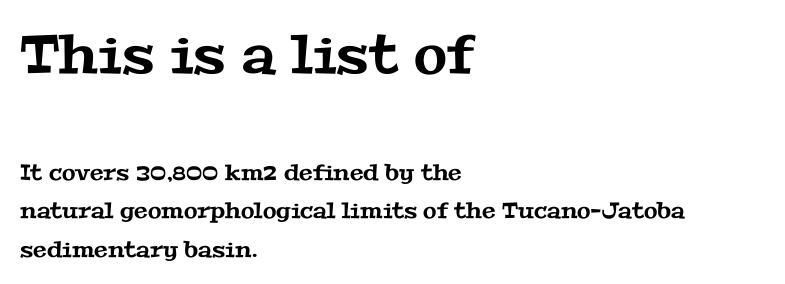
Q: Is the typeface a serif or a sans-serif typeface? A: Serif.
Q: Is the text underlined? A: No.
Q: How is the paragraph aligned? A: Left-aligned.
Q: Is the spacing between letters normal or unusually wide? A: Normal.
Q: Which block of text is set in a larger size, the first (top) or the second (bottom)? A: The first (top) one.
Q: Width (condensed, normal, or wide)? A: Wide.
Q: Stroke contrast? A: Medium.
Q: x-height? A: Medium.
Q: Monospaced? A: No.
